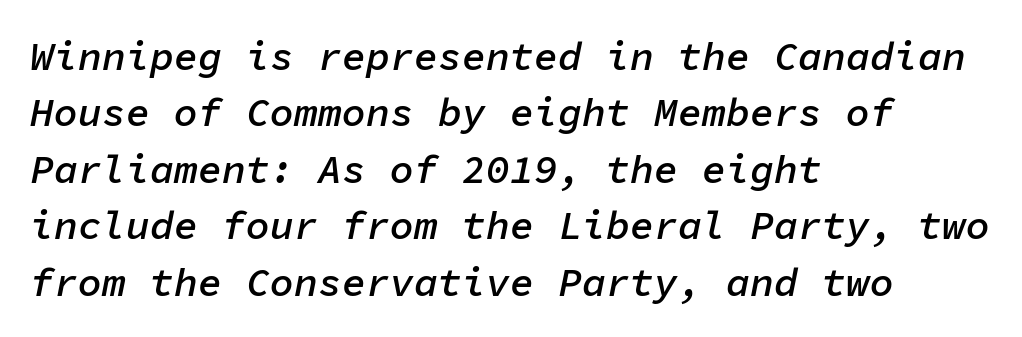
You could count columns in this text — the font is strictly monospaced. Is the type bold? Partly — it's a semibold, heavier than regular but not fully bold. Successive baselines arrive at the customary interval. This rendering features lettering with no underline.
